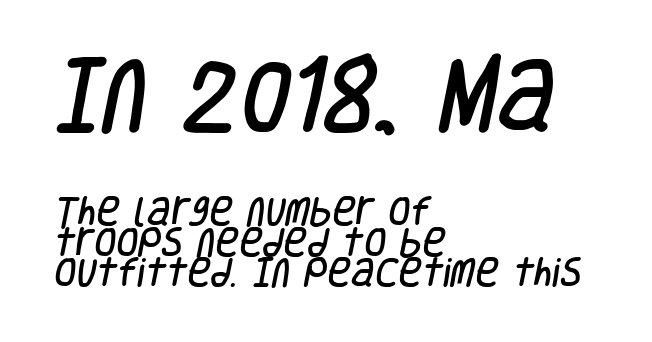
These lines are rendered in a variable-pitch font. Alignment: flush left. The rendering shrinks the type as you move from the upper chunk to the lower. The letterforms sit shoulder to shoulder at normal distance. Each new line begins almost immediately beneath the previous one. Letters rest on an invisible, unmarked baseline.
